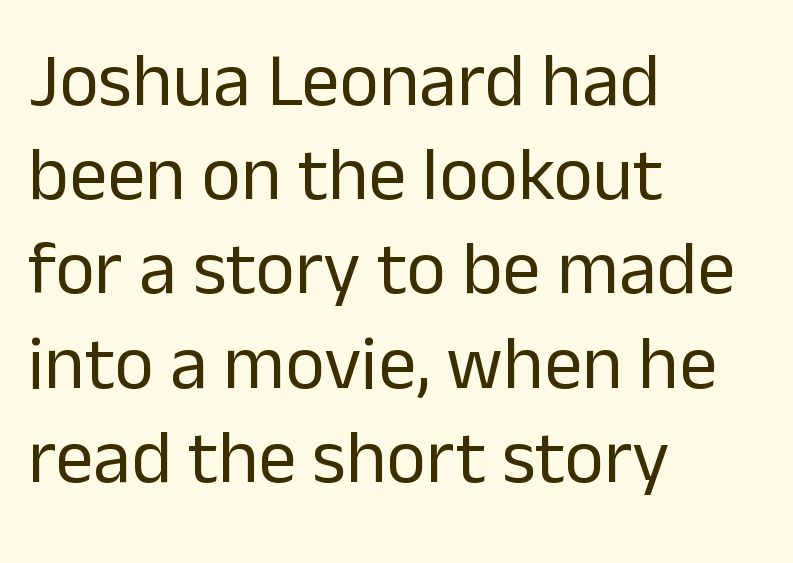
The image shows 76 px regular-weight sans-serif type, upright; set left-aligned, line spacing 1.24x, normal letter spacing, not underlined; low stroke contrast and a medium x-height.
